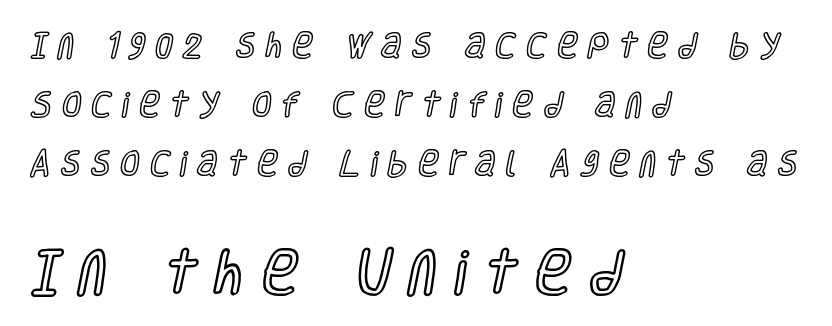
{"width": "condensed", "x_height": "large", "monospaced": "no", "underline": "no", "align": "left", "line_spacing": "loose", "line_spacing_ratio": 2.1, "letter_spacing": "wide", "letter_spacing_em": 0.37, "larger_block": "second", "size_ratio": 1.75, "glyph_px": 49}
